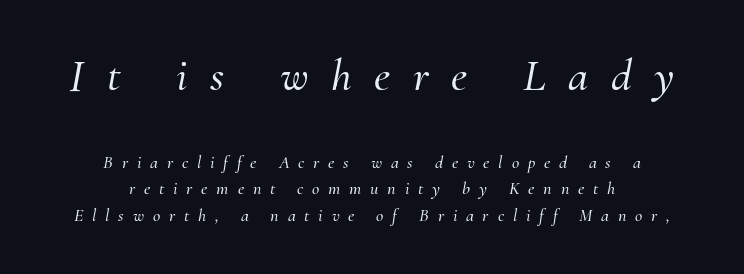
Q: Is the text italic (slanted)? A: Yes, it leans right by about 10 degrees.
Q: Is the typeface a serif or a sans-serif typeface? A: Serif.
Q: Is the text underlined? A: No.
Q: How is the paragraph aligned? A: Centered.
Q: Is the spacing between letters normal or unusually wide? A: Unusually wide.
Q: Is the spacing between lines tight, normal or loose? A: Normal.
Q: Which block of text is set in a larger size, the first (top) or the second (bottom)? A: The first (top) one.
Q: Width (condensed, normal, or wide)? A: Normal.
Q: Stroke contrast? A: Medium.
Q: x-height? A: Small.
Q: Monospaced? A: No.
